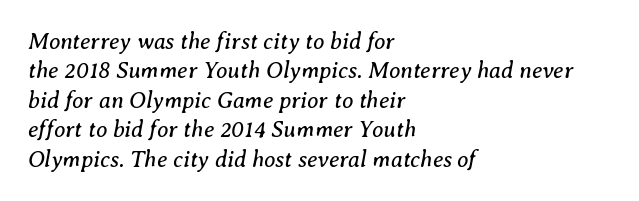
Q: Is the text bold? A: No.
Q: Is the text italic (slanted)? A: Yes, it leans right by about 8 degrees.
Q: Is the text underlined? A: No.
Q: How is the paragraph aligned? A: Left-aligned.
Q: Is the spacing between letters normal or unusually wide? A: Normal.
Q: Is the spacing between lines tight, normal or loose? A: Normal.
